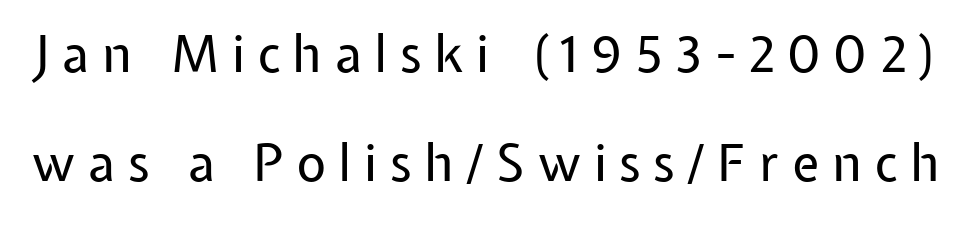
Q: Is the text bold? A: No.
Q: Is the text italic (slanted)? A: No, it is upright.
Q: Is the typeface a serif or a sans-serif typeface? A: Sans-serif.
Q: Is the text underlined? A: No.
Q: Is the spacing between letters normal or unusually wide? A: Unusually wide.
Q: Is the spacing between lines tight, normal or loose? A: Loose.
Q: Width (condensed, normal, or wide)? A: Normal.
Q: Stroke contrast? A: Low.
Q: x-height? A: Medium.
Q: Monospaced? A: No.
